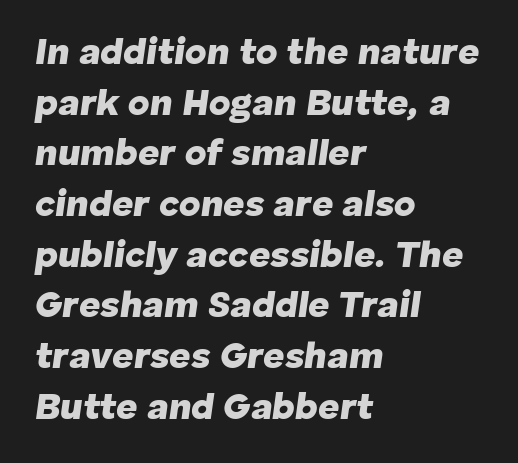
Nobody touched the tracking dial on this one. Clear beneath every line of the passage. The block of text has a typical density, with ordinary space between rows. The compositor pushed each line to the left boundary. Varying glyph widths throughout — classic text-font behaviour.
